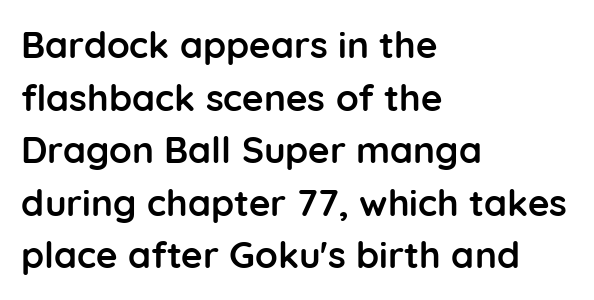
The image shows 37 px semibold sans-serif type, upright; set left-aligned, normal line spacing (1.42x), normal letter spacing, not underlined; low stroke contrast and a medium x-height.
